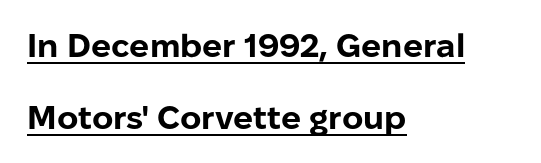
Q: Is the text bold? A: Yes.
Q: Is the text italic (slanted)? A: No, it is upright.
Q: Is the typeface a serif or a sans-serif typeface? A: Sans-serif.
Q: Is the text underlined? A: Yes.
Q: How is the paragraph aligned? A: Left-aligned.
Q: Is the spacing between letters normal or unusually wide? A: Normal.
Q: Is the spacing between lines tight, normal or loose? A: Loose.
Q: Width (condensed, normal, or wide)? A: Normal.
Q: Stroke contrast? A: Low.
Q: x-height? A: Medium.
Q: Monospaced? A: No.
